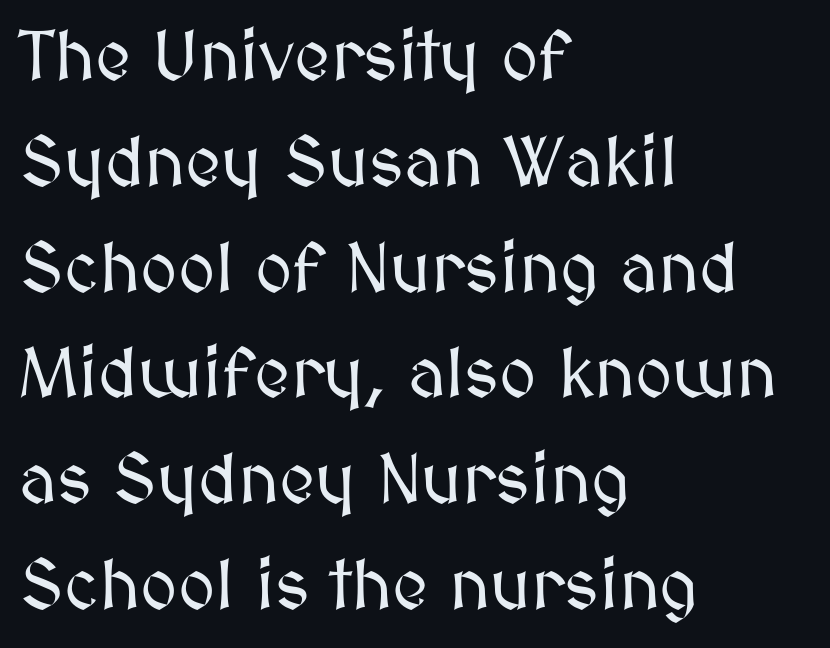
Q: Is the text italic (slanted)? A: No, it is upright.
Q: Is the text underlined? A: No.
Q: How is the paragraph aligned? A: Left-aligned.
Q: Is the spacing between letters normal or unusually wide? A: Normal.
Q: Is the spacing between lines tight, normal or loose? A: Normal.
Q: Width (condensed, normal, or wide)? A: Normal.
Q: Stroke contrast? A: Medium.
Q: x-height? A: Medium.
Q: Monospaced? A: No.
